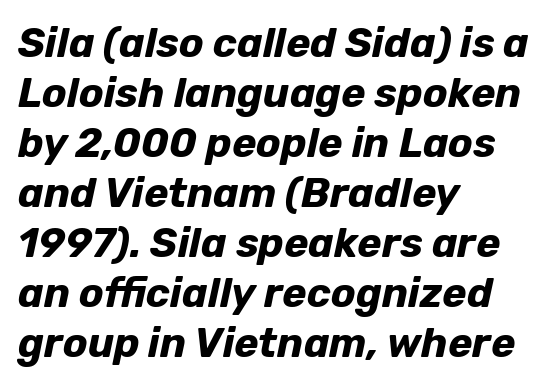
Q: Is the text bold? A: Yes.
Q: Is the text italic (slanted)? A: Yes, it leans right by about 12 degrees.
Q: Is the text underlined? A: No.
Q: How is the paragraph aligned? A: Left-aligned.
Q: Is the spacing between letters normal or unusually wide? A: Normal.
Q: Width (condensed, normal, or wide)? A: Normal.
Q: Stroke contrast? A: Low.
Q: x-height? A: Medium.
Q: Monospaced? A: No.
